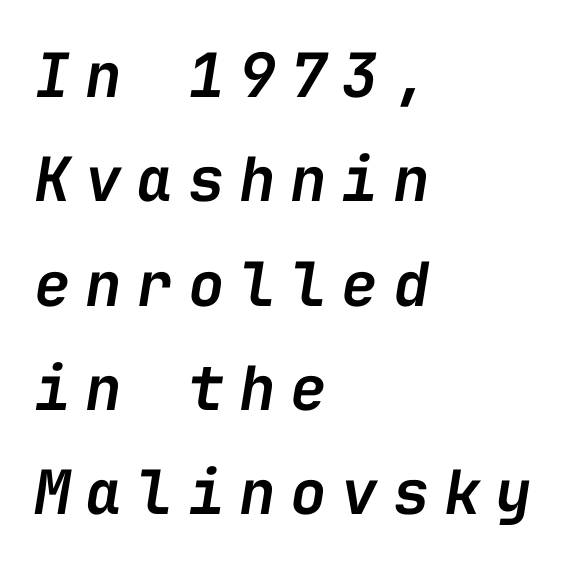
The image shows 61 px semibold type, italic (leaning right), monospaced; set left-aligned, line spacing 1.71x, unusually wide letter spacing (+0.24 em), not underlined; low stroke contrast and a medium x-height.
